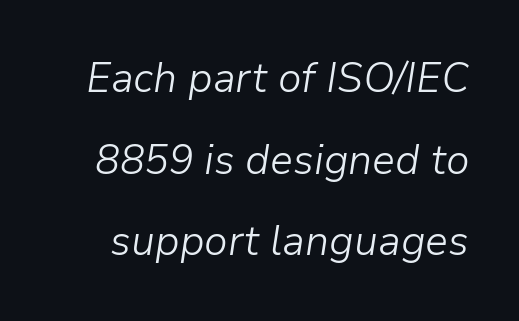
Q: Is the text bold? A: No.
Q: Is the text italic (slanted)? A: Yes, it leans right by about 9 degrees.
Q: Is the text underlined? A: No.
Q: Is the spacing between letters normal or unusually wide? A: Normal.
Q: Is the spacing between lines tight, normal or loose? A: Loose.
Q: Width (condensed, normal, or wide)? A: Normal.
Q: Stroke contrast? A: Low.
Q: x-height? A: Medium.
Q: Monospaced? A: No.
